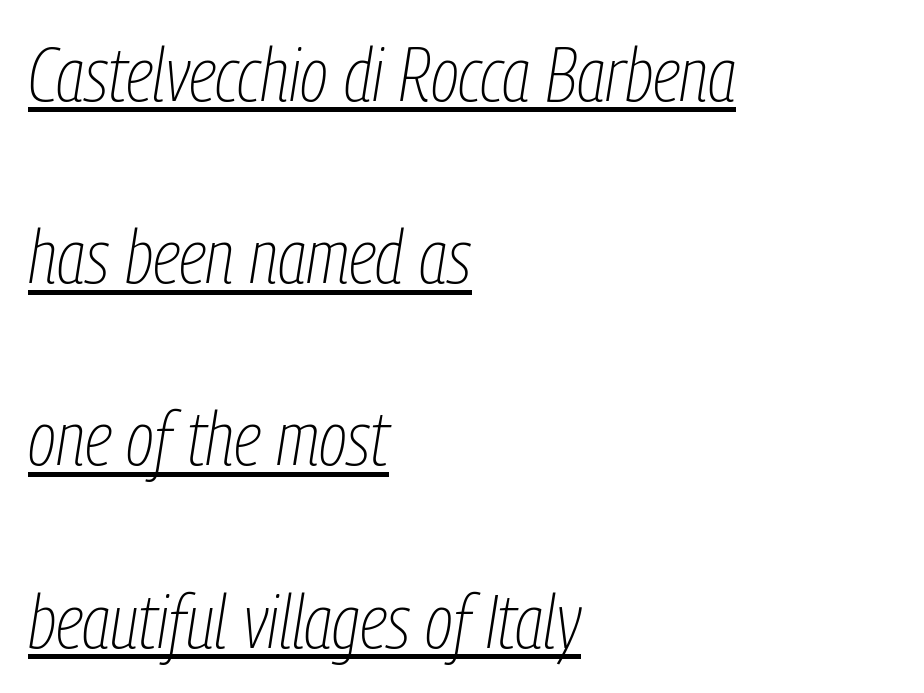
{"italic": "yes", "lean": "right", "slant_degrees": 9, "bold": "no", "weight": "thin", "width": "condensed", "stroke_contrast": "low", "x_height": "medium", "monospaced": "no", "underline": "yes", "align": "left", "line_spacing": "loose", "line_spacing_ratio": 2.43, "letter_spacing": "normal", "letter_spacing_em": 0.0, "glyph_px": 75}
